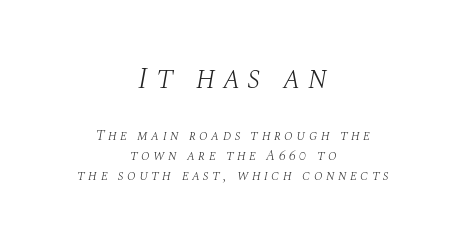
Q: Is the text bold? A: No.
Q: Is the text italic (slanted)? A: Yes, it leans right by about 10 degrees.
Q: Is the typeface a serif or a sans-serif typeface? A: Serif.
Q: Is the text underlined? A: No.
Q: How is the paragraph aligned? A: Centered.
Q: Is the spacing between letters normal or unusually wide? A: Unusually wide.
Q: Is the spacing between lines tight, normal or loose? A: Normal.
Q: Which block of text is set in a larger size, the first (top) or the second (bottom)? A: The first (top) one.
Q: Width (condensed, normal, or wide)? A: Normal.
Q: Stroke contrast? A: Medium.
Q: x-height? A: Large.
Q: Monospaced? A: No.
